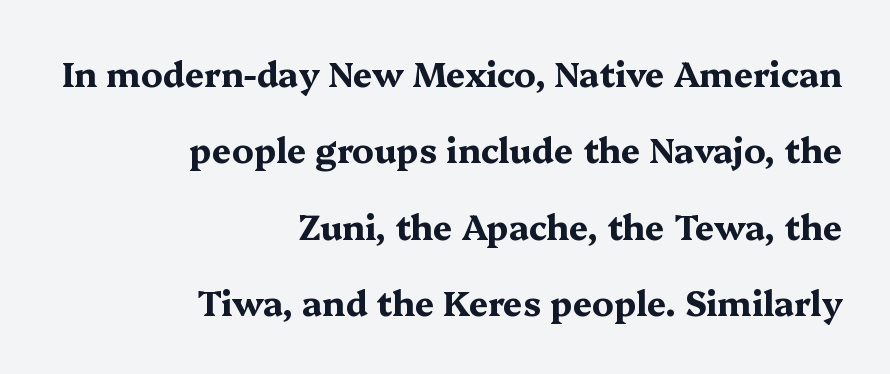
The passage shown is not underscored anywhere. Do the letters lean? They stand straight. Compared with typical paragraphs, the rows here are farther apart. Is the letter spacing exaggerated? No — it looks like the ordinary default.
